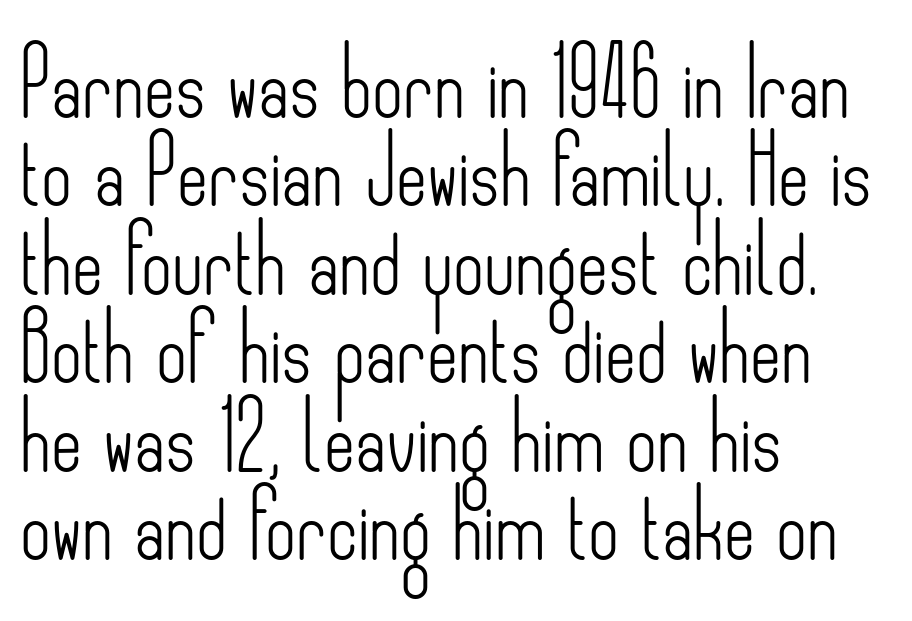
{"serif": "no", "italic": "no", "bold": "no", "weight": "light", "width": "condensed", "stroke_contrast": "low", "x_height": "small", "monospaced": "no", "underline": "no", "align": "left", "line_spacing": "normal", "line_spacing_ratio": 1.32, "letter_spacing": "normal", "letter_spacing_em": 0.0, "glyph_px": 67}
